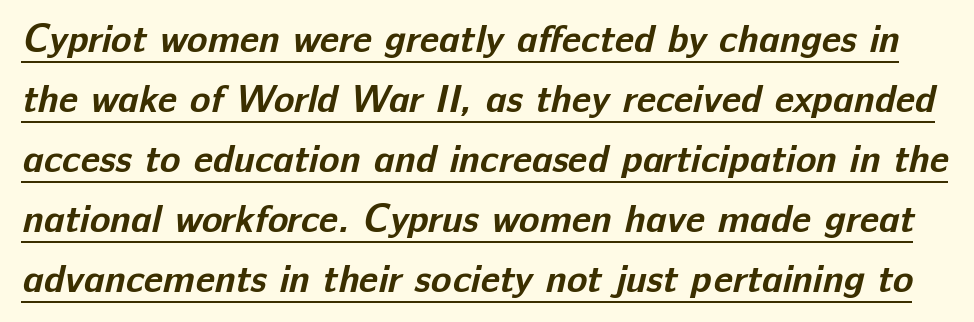
The passage shown has conventional tracking throughout. Strokes here are thick enough to call this a true bold. The characters display no serif detailing; their extremities are plain. Beneath each row of characters lies a ruled line. Spacing verdict: proportional, widths tailored to each character.
